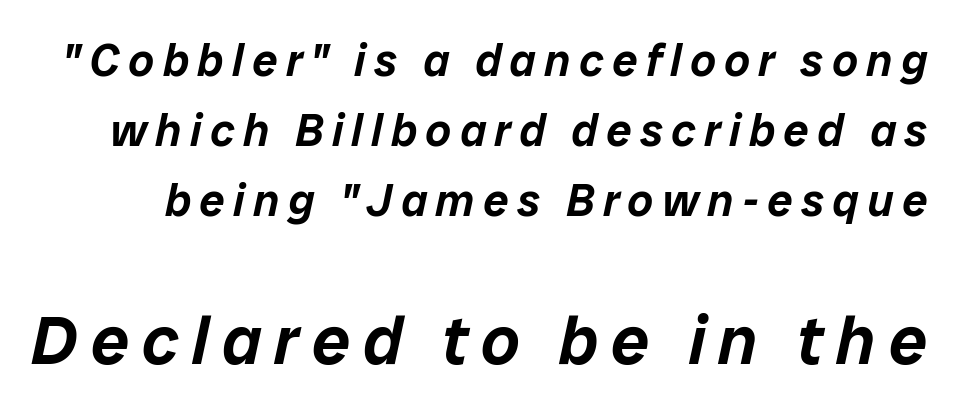
The image shows 68 px text type, italic (leaning right); set normal line spacing (1.56x), not underlined; the second (bottom) block is 1.51x larger; low stroke contrast and a medium x-height.
